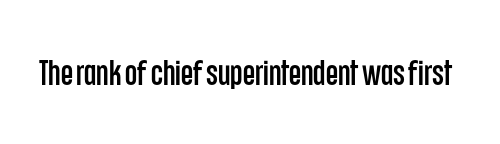
The image shows 35 px condensed sans-serif type, upright; set normal letter spacing, not underlined; low stroke contrast and a large x-height.
